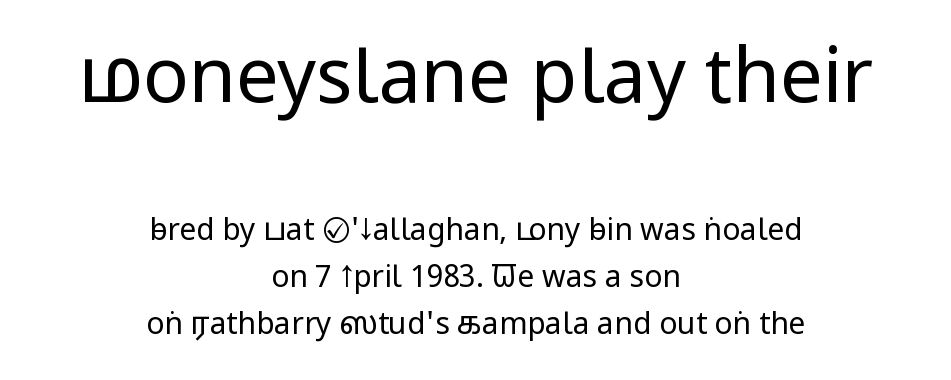
The image shows 76 px regular-weight, condensed sans-serif type, upright; set centered, normal line spacing (1.57x), normal letter spacing, not underlined; the first (top) block is 2.53x larger; low stroke contrast and a large x-height.
